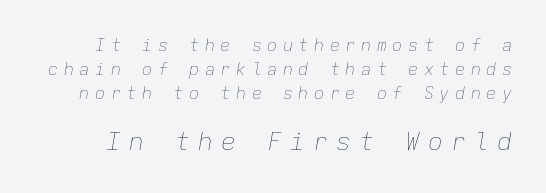
The image shows 25 px text type, italic (leaning right); set normal line spacing (1.4x), unusually wide letter spacing (+0.32 em), not underlined; the second (bottom) block is 1.47x larger.
